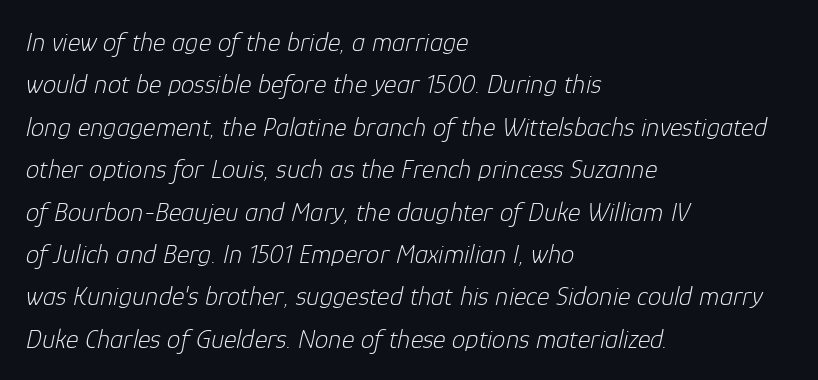
{"italic": "yes", "lean": "right", "slant_degrees": 12, "bold": "no", "underline": "no", "align": "left", "line_spacing": "normal", "line_spacing_ratio": 1.57, "letter_spacing": "normal", "letter_spacing_em": 0.0, "glyph_px": 27}
